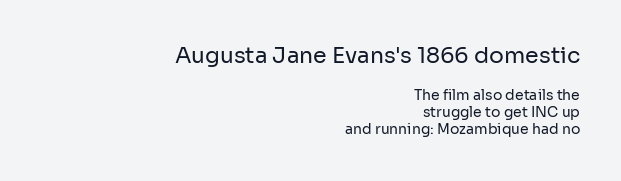
{"italic": "no", "bold": "no", "underline": "no", "align": "right", "line_spacing_ratio": 1.23, "letter_spacing": "normal", "letter_spacing_em": 0.0, "larger_block": "first", "size_ratio": 1.57, "glyph_px": 22}
